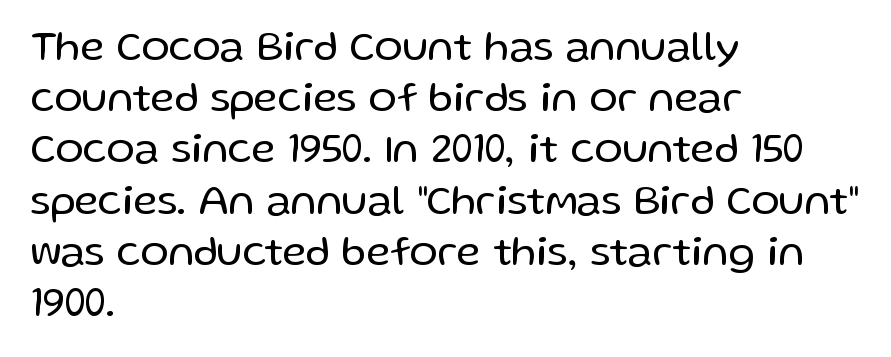
The image shows 42 px regular-weight sans-serif type, upright; set left-aligned, line spacing 1.22x, normal letter spacing, not underlined; low stroke contrast and a medium x-height.
